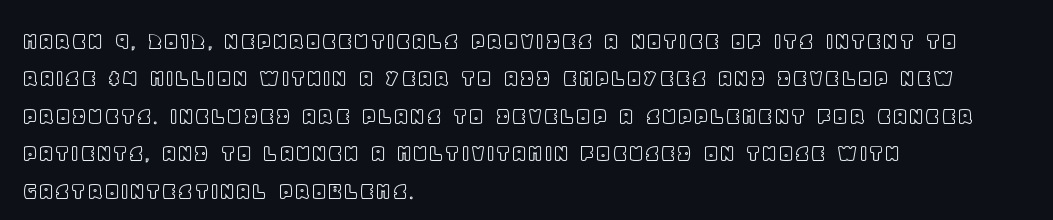
A typesetter would call this zero additional tracking. The string is rendered with underlining switched off. Reading down the block, your eye returns to a fixed left position each line. The lines sit at an ordinary, default distance from one another.
